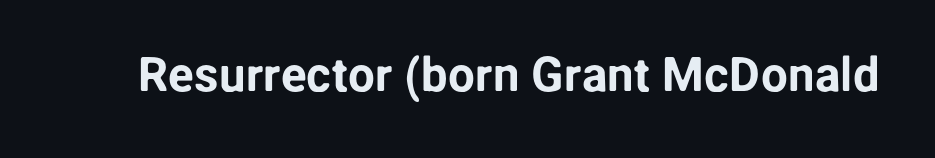
{"serif": "no", "italic": "no", "width": "normal", "stroke_contrast": "low", "x_height": "medium", "monospaced": "no", "underline": "no", "letter_spacing": "normal", "letter_spacing_em": 0.0, "glyph_px": 48}
